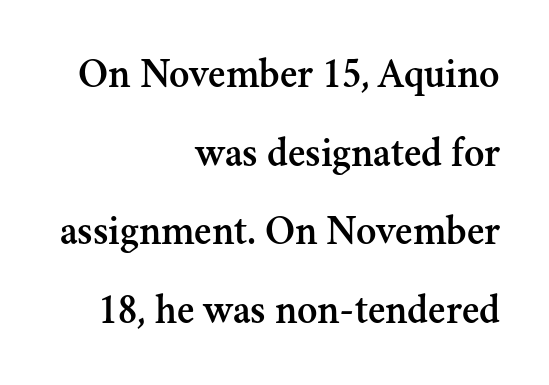
The image shows 42 px serif type, upright; set right-aligned, line spacing 1.87x, normal letter spacing, not underlined; medium stroke contrast and a small x-height.
